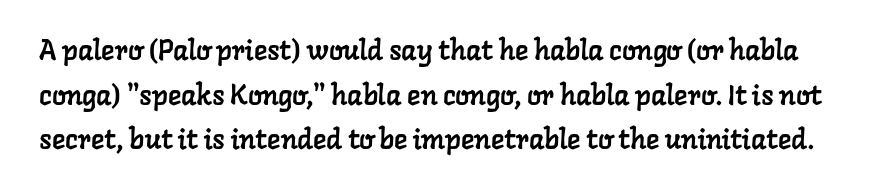
The image shows 28 px serif type; set normal line spacing (1.59x), normal letter spacing, not underlined; low stroke contrast and a medium x-height.
